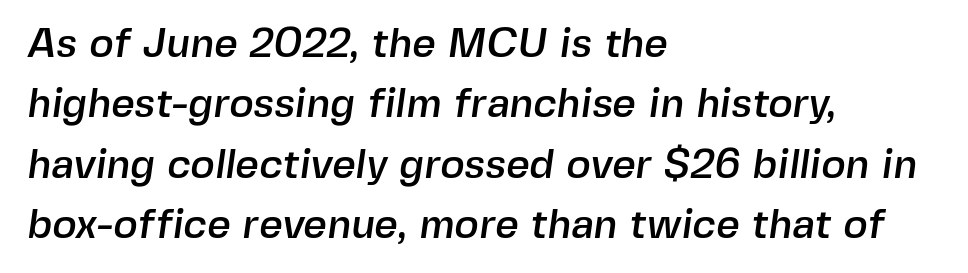
The image shows 41 px sans-serif type; set left-aligned, normal line spacing (1.47x), normal letter spacing, not underlined; a medium x-height.
